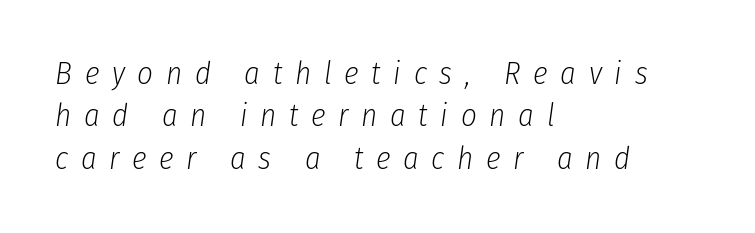
Q: Is the text bold? A: No.
Q: Is the text italic (slanted)? A: Yes, it leans right by about 8 degrees.
Q: Is the text underlined? A: No.
Q: How is the paragraph aligned? A: Left-aligned.
Q: Is the spacing between letters normal or unusually wide? A: Unusually wide.
Q: Is the spacing between lines tight, normal or loose? A: Normal.
Q: Width (condensed, normal, or wide)? A: Condensed.
Q: Stroke contrast? A: Low.
Q: x-height? A: Medium.
Q: Monospaced? A: No.
